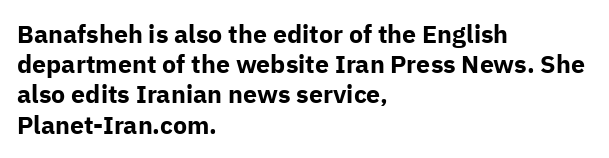
The image shows 25 px bold type, upright; set left-aligned, line spacing 1.21x, normal letter spacing, not underlined.
